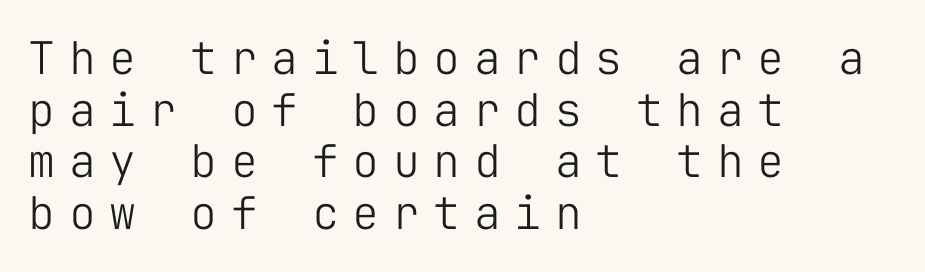
Bare-footed words on every line. To sum up the face: it is a sans, with no serifs. This block would grow much taller if given ordinary leading; it's compressed now. Monospaced: the letters line up in strict vertical columns. Letter spacing: wide. Every character sits straight up, as roman type does.
